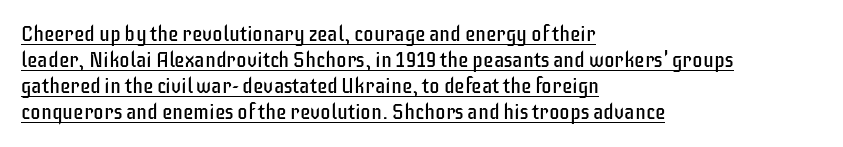
Q: Is the text bold? A: No.
Q: Is the text italic (slanted)? A: No, it is upright.
Q: Is the text underlined? A: Yes.
Q: How is the paragraph aligned? A: Left-aligned.
Q: Is the spacing between letters normal or unusually wide? A: Normal.
